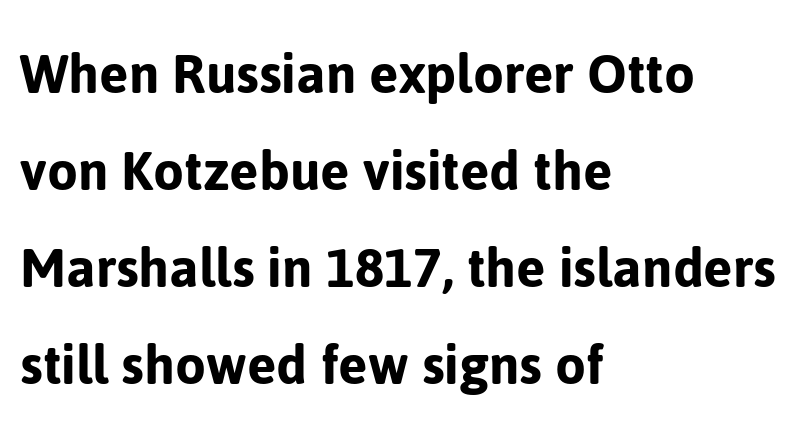
Q: Is the text italic (slanted)? A: No, it is upright.
Q: Is the typeface a serif or a sans-serif typeface? A: Sans-serif.
Q: Is the text underlined? A: No.
Q: How is the paragraph aligned? A: Left-aligned.
Q: Is the spacing between letters normal or unusually wide? A: Normal.
Q: Is the spacing between lines tight, normal or loose? A: Normal.
Q: Width (condensed, normal, or wide)? A: Normal.
Q: Stroke contrast? A: Low.
Q: x-height? A: Medium.
Q: Monospaced? A: No.
